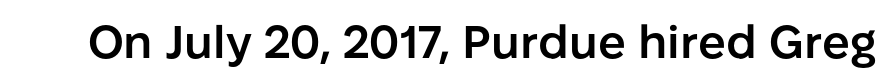
The image shows 46 px semibold sans-serif type, upright; set normal letter spacing, not underlined; low stroke contrast and a medium x-height.
